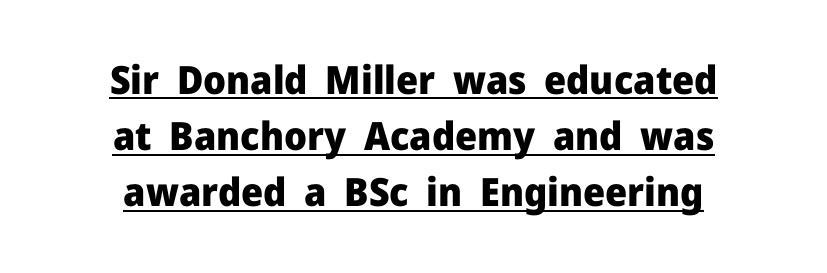
The image shows 39 px heavy sans-serif type, upright; set centered, normal line spacing (1.44x), normal letter spacing, underlined; low stroke contrast and a medium x-height.
